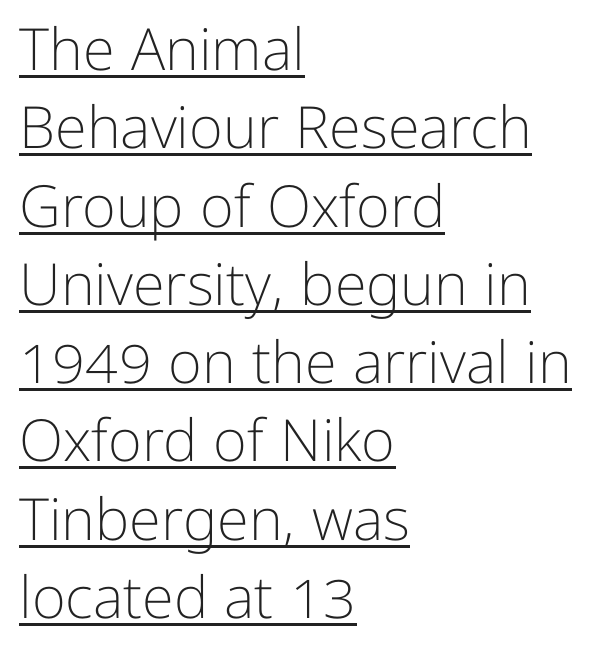
The image shows 58 px light sans-serif type, upright; set left-aligned, normal line spacing (1.35x), normal letter spacing, underlined; low stroke contrast and a medium x-height.
